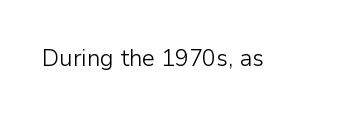
{"italic": "no", "bold": "no", "underline": "no", "letter_spacing": "normal", "letter_spacing_em": 0.0, "glyph_px": 23}
